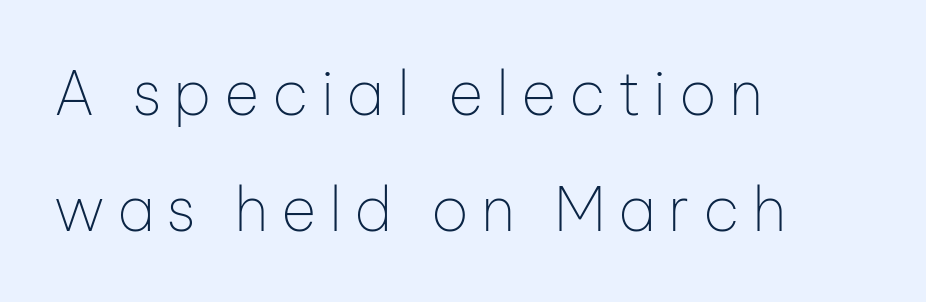
The image shows 61 px thin sans-serif type, upright; set left-aligned, loose line spacing (1.9x), unusually wide letter spacing (+0.2 em), not underlined; low stroke contrast and a medium x-height.
